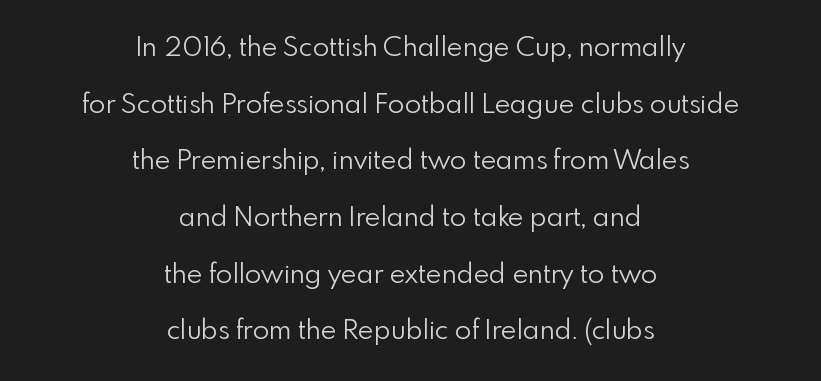
{"italic": "no", "bold": "no", "underline": "no", "align": "center", "line_spacing": "loose", "line_spacing_ratio": 2.1, "letter_spacing": "normal", "letter_spacing_em": 0.0, "glyph_px": 27}
